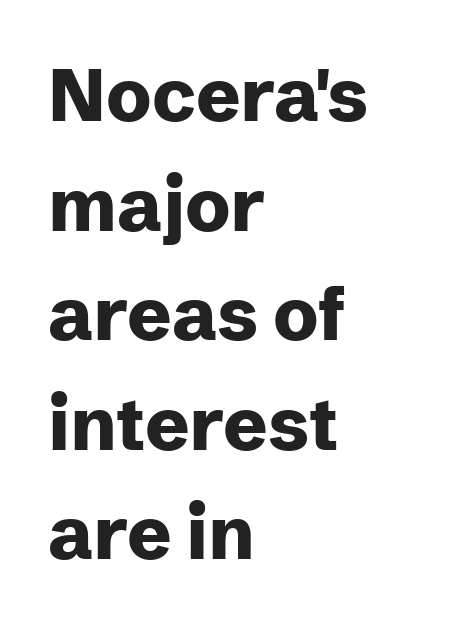
To sum up the face: it is a sans, with no serifs. A typesetter would mark this as roman, not italic. Summary of weight: heavy, a full bold. Interline gaps are of average width in this sample.
